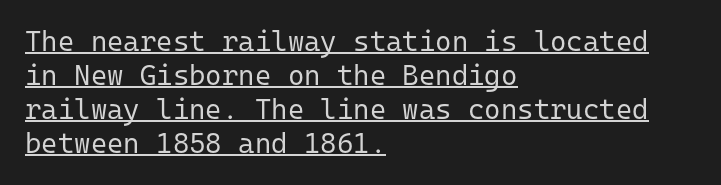
The letters march in equal steps, a hallmark of fixed-pitch type. Italic: no, the glyphs are upright roman. A classic flush-left, rag-right setting is used for this passage. The typeface chosen for these lines omits serifs.
